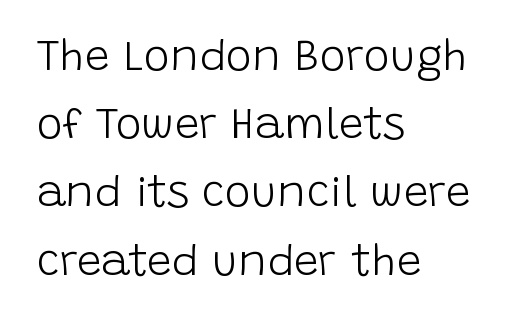
Alignment: flush left. Spacing verdict: proportional, widths tailored to each character. Students, observe: this is what conventionally led text looks like. A typesetter would label this face a sans. The type is set solid horizontally, with unmodified tracking.
